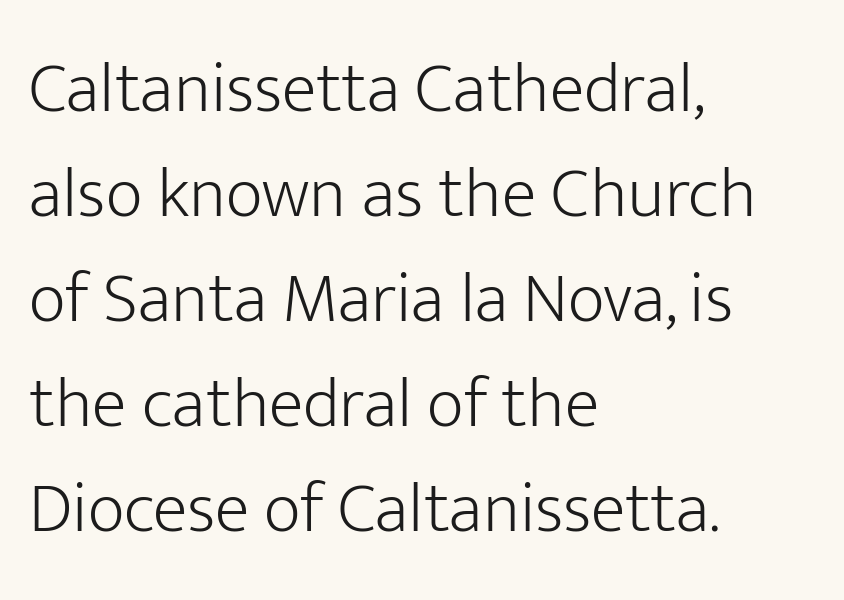
Compared with typical body copy, the letter spacing here is the same. The letters advance in unequal steps, a hallmark of proportional type. The paragraph has a hard left edge and a soft right edge. Bare-footed words on every line. Typographically, this falls in the sans-serif category.
